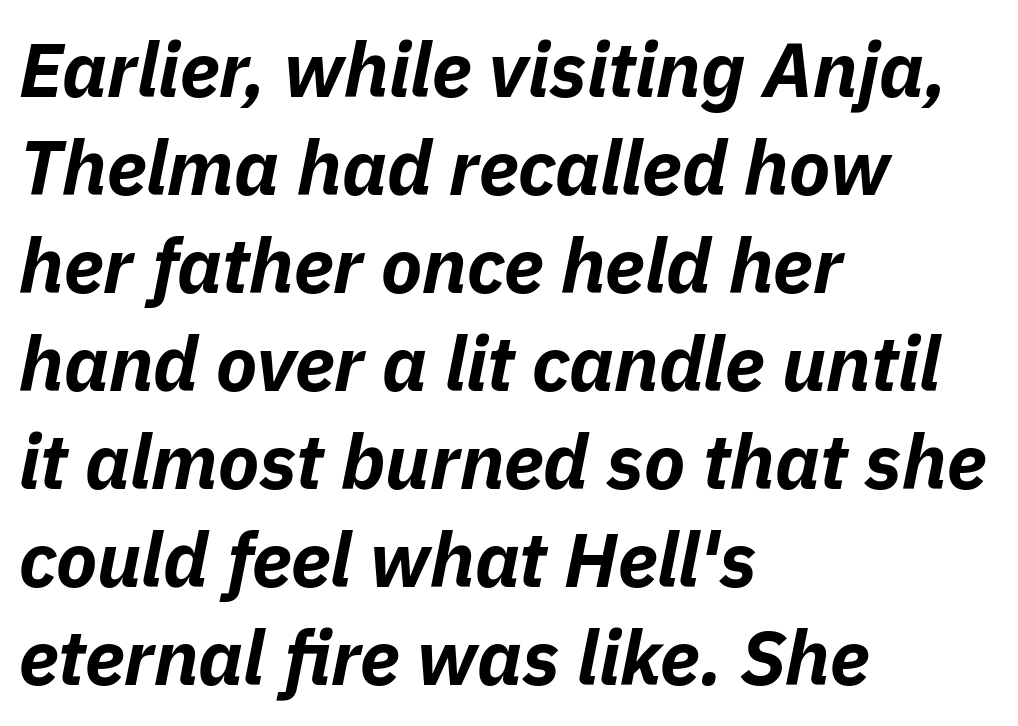
Check under the words: just untouched page. There's an unmistakable incline to the writing here. Compared with typical body copy, the letter spacing here is the same. Character widths vary here, with narrow letters taking less room than wide ones. These lines stack with their left ends in a neat column. Typographic density is high because the face is bold.
